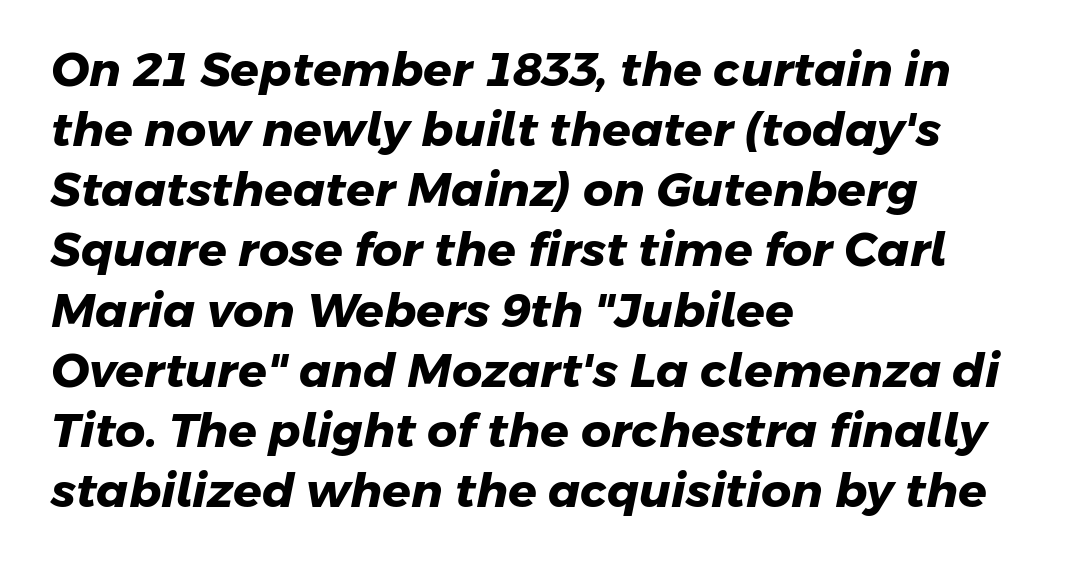
Nope, no serifs anywhere on these letters. Notice how descenders clear the ascenders below comfortably — that's standard leading. Bold? Absolutely — the strokes are thick and heavy. Short note: letters normally spaced. The letters advance in unequal steps, a hallmark of proportional type.
